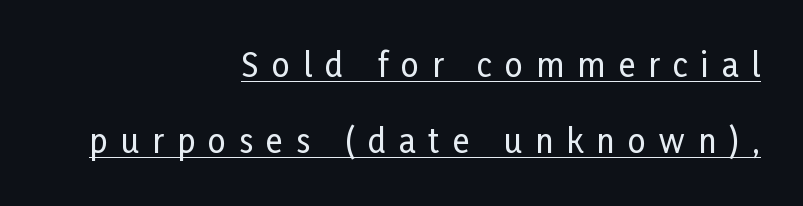
{"serif": "no", "italic": "no", "width": "condensed", "stroke_contrast": "low", "x_height": "medium", "monospaced": "no", "underline": "yes", "align": "right", "line_spacing": "loose", "line_spacing_ratio": 2.39, "letter_spacing": "wide", "letter_spacing_em": 0.41, "glyph_px": 32}
